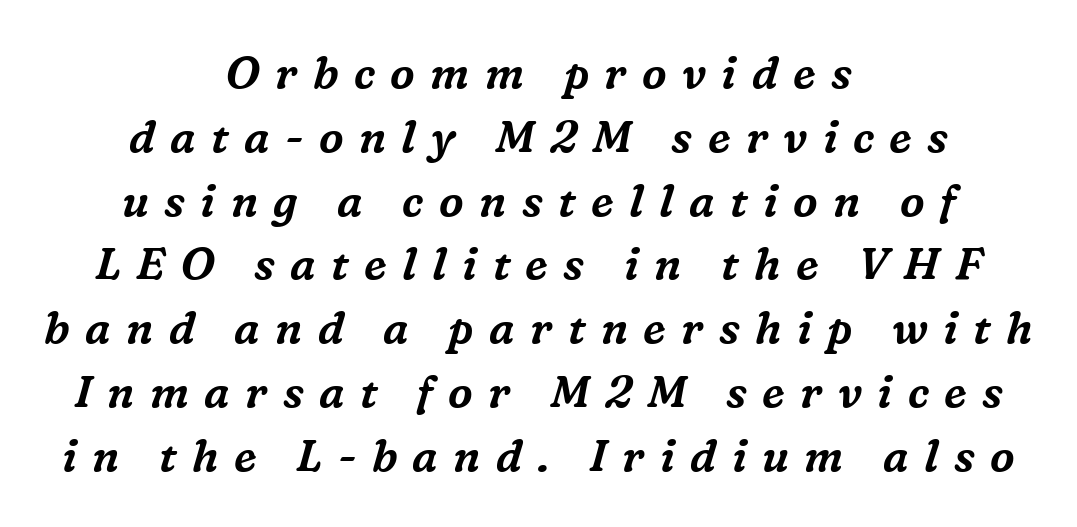
Q: Is the text italic (slanted)? A: Yes, it leans right by about 16 degrees.
Q: Is the typeface a serif or a sans-serif typeface? A: Serif.
Q: Is the text underlined? A: No.
Q: How is the paragraph aligned? A: Centered.
Q: Is the spacing between letters normal or unusually wide? A: Unusually wide.
Q: Is the spacing between lines tight, normal or loose? A: Normal.
Q: Width (condensed, normal, or wide)? A: Normal.
Q: Stroke contrast? A: Medium.
Q: x-height? A: Medium.
Q: Monospaced? A: No.
